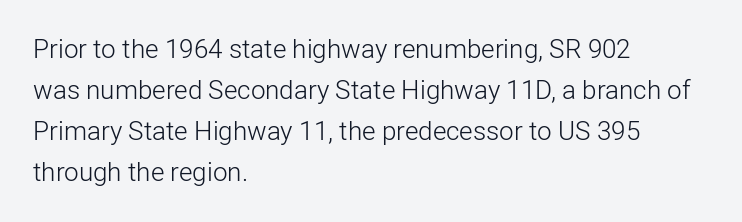
{"italic": "no", "bold": "no", "underline": "no", "align": "left", "line_spacing": "normal", "line_spacing_ratio": 1.58, "letter_spacing": "normal", "letter_spacing_em": 0.0, "glyph_px": 26}
